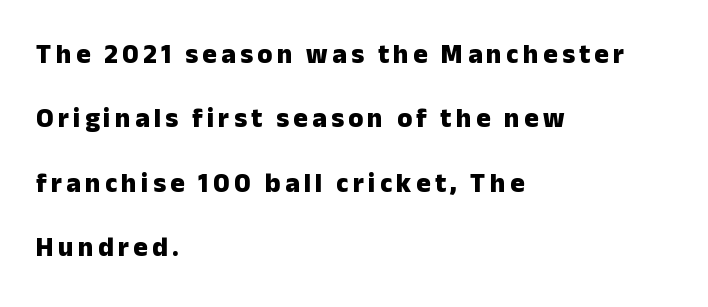
The image shows 27 px bold type, upright; set left-aligned, loose line spacing (2.38x), not underlined.
